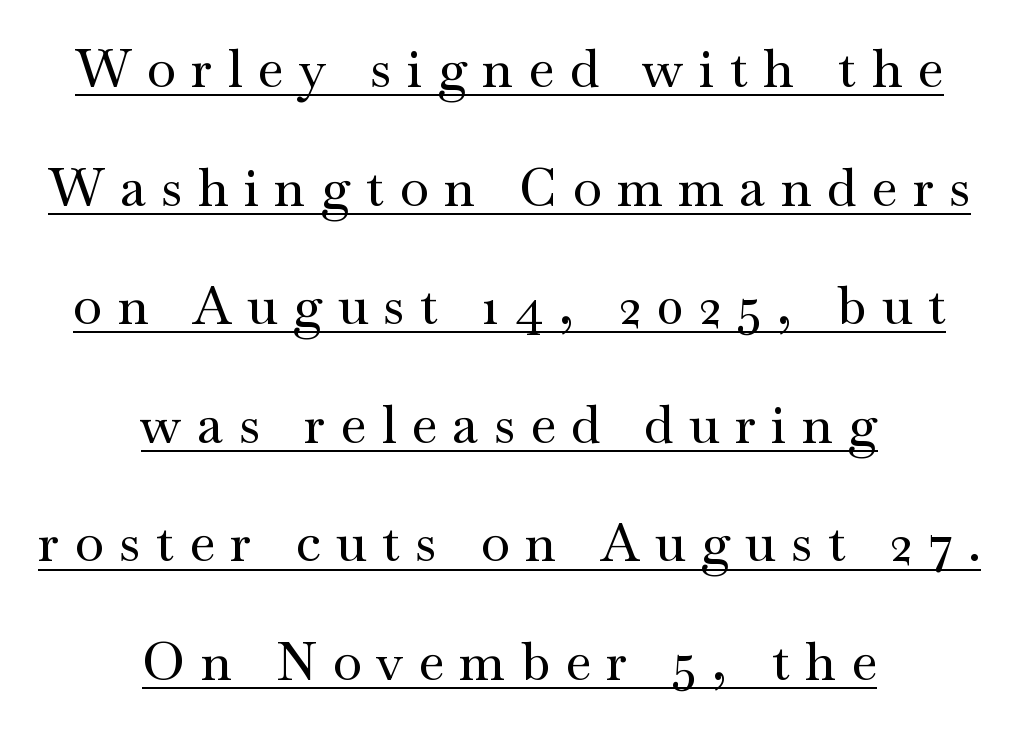
Teacher's note: observe the equal gaps on both sides — that is centered alignment. Character widths vary here, with narrow letters taking less room than wide ones. Is there an underline? Yes — a line sits under the letters. Honestly, the letter spacing is so wide it's the main thing you notice. What's the leading like? Stretched, with rows far apart. Notice how the stems are strictly vertical — no italics here.
